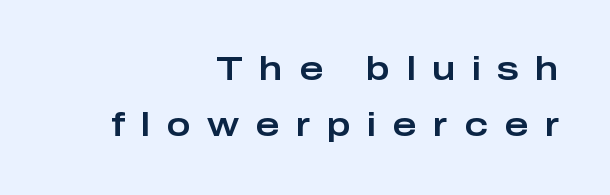
In CSS terms this would be text-align: right. No word sits above an underline. This sample has the flowing, uneven cadence of proportional lettering. The tracking jumps out immediately: characters are airy and widely separated.
